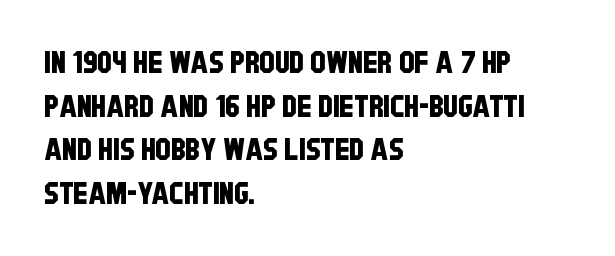
Q: Is the typeface a serif or a sans-serif typeface? A: Sans-serif.
Q: Is the text underlined? A: No.
Q: How is the paragraph aligned? A: Left-aligned.
Q: Is the spacing between letters normal or unusually wide? A: Normal.
Q: Is the spacing between lines tight, normal or loose? A: Normal.
Q: Width (condensed, normal, or wide)? A: Condensed.
Q: Stroke contrast? A: Low.
Q: x-height? A: Large.
Q: Monospaced? A: No.
